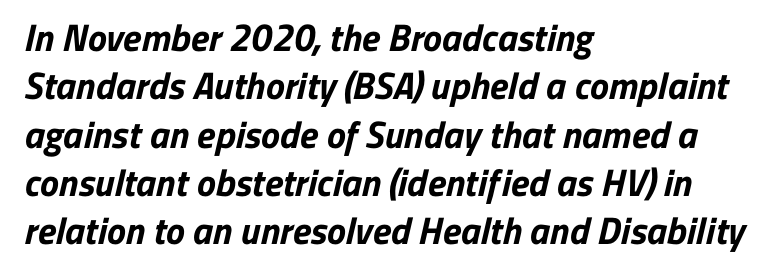
Do the characters align in a grid? No, the font is proportional. Tracking here is standard; glyphs follow each other at the usual distance. The typesetting leans heavy: a genuine bold. The passage shown stacks its lines at a standard gap. The designer went with a sans here, leaving each stem footless. Check under the words: just untouched page.
